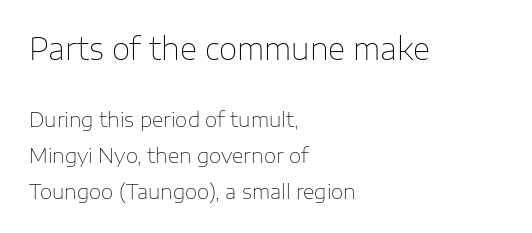
The lines are quadded left. Students, note that the glyphs here touch the page at normal intervals. If you drew a line through each stem, it would be perfectly vertical. The letters advance in unequal steps, a hallmark of proportional type. The space beneath each line is pristine and unruled. Observe the absence of serifs on each vertical stroke in this sample.
